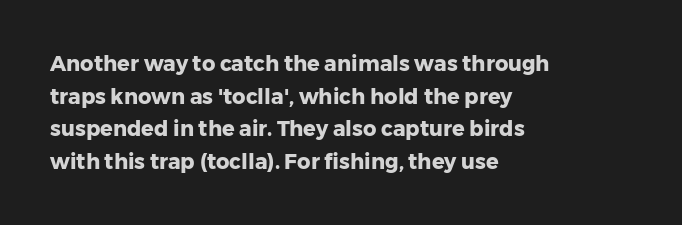
The rendering anchors every line to the left-hand side. In terms of posture, this sample is upright. This sample uses plain, unmodified letter spacing. The gap between lines stays unmarked.
